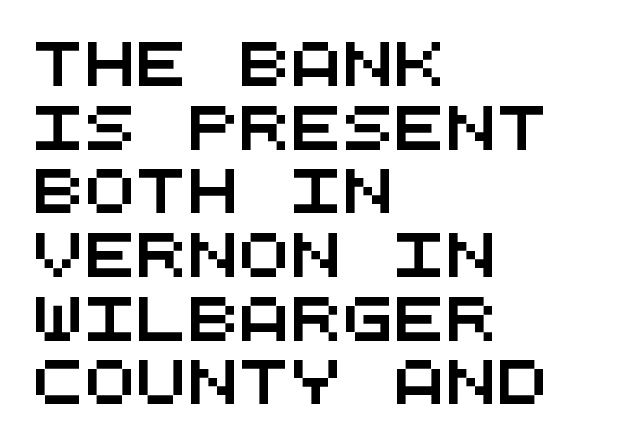
Q: Is the typeface a serif or a sans-serif typeface? A: Sans-serif.
Q: Is the text underlined? A: No.
Q: How is the paragraph aligned? A: Left-aligned.
Q: Is the spacing between letters normal or unusually wide? A: Normal.
Q: Is the spacing between lines tight, normal or loose? A: Normal.
Q: Width (condensed, normal, or wide)? A: Wide.
Q: Stroke contrast? A: Medium.
Q: x-height? A: Large.
Q: Monospaced? A: Yes.
